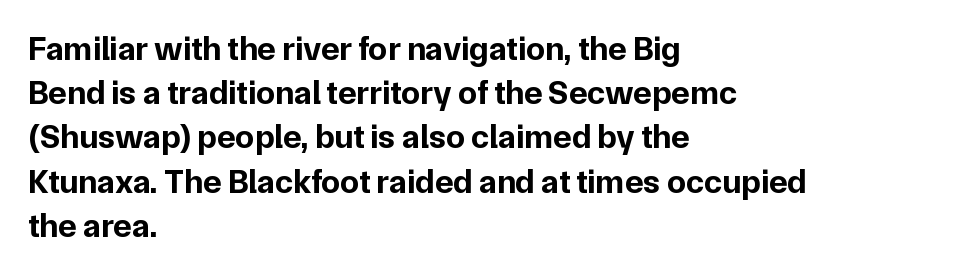
The image shows 34 px bold sans-serif type, upright; set left-aligned, normal line spacing (1.3x), normal letter spacing, not underlined; low stroke contrast and a medium x-height.
